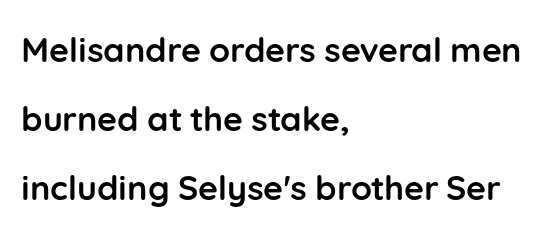
Letterform terminals end flat and unadorned throughout the passage. You could not count columns in this text — the font is proportionally spaced. The setting favours the left margin, as ordinary paragraphs usually do. Spacing between characters is what you'd get straight out of the box.
